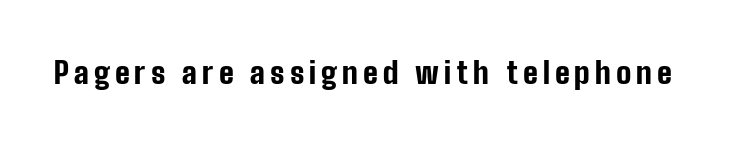
In terms of weight, the rendering is a true, heavy bold. Varying glyph widths throughout — classic text-font behaviour. The letters stand straight up with perfectly vertical stems. Each letter's strokes conclude bluntly, with no projecting serifs. Plain, unruled lines of type.
